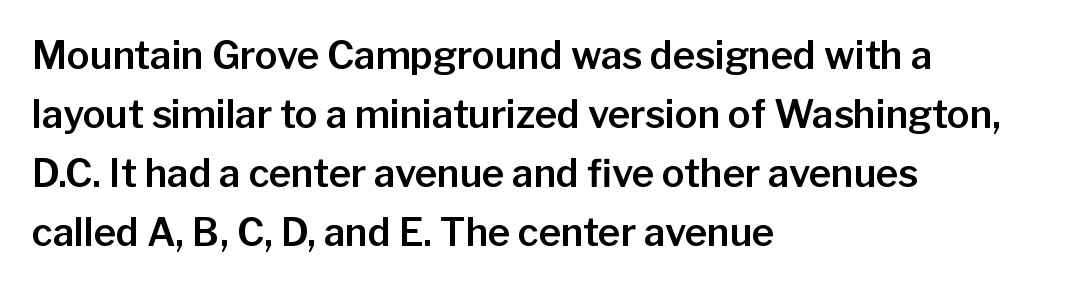
Q: Is the text italic (slanted)? A: No, it is upright.
Q: Is the typeface a serif or a sans-serif typeface? A: Sans-serif.
Q: Is the text underlined? A: No.
Q: How is the paragraph aligned? A: Left-aligned.
Q: Is the spacing between letters normal or unusually wide? A: Normal.
Q: Is the spacing between lines tight, normal or loose? A: Normal.
Q: Width (condensed, normal, or wide)? A: Normal.
Q: Stroke contrast? A: Low.
Q: x-height? A: Medium.
Q: Monospaced? A: No.
